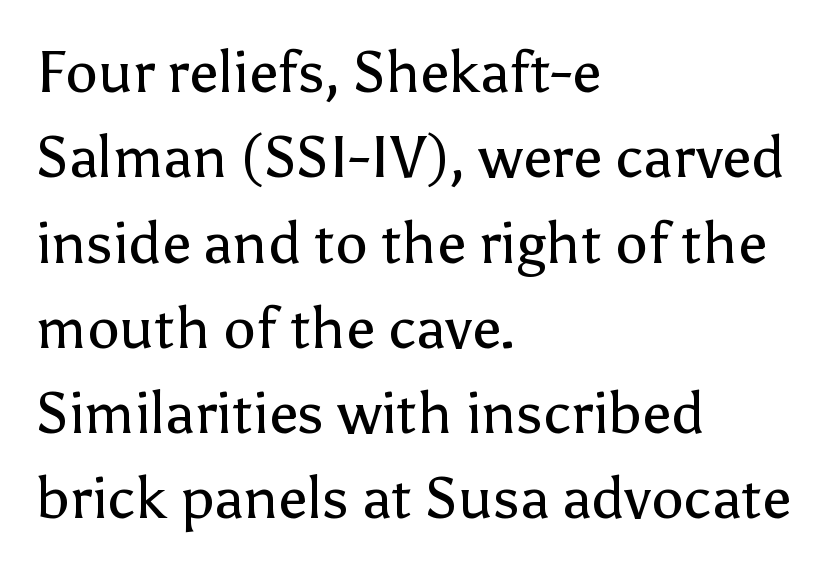
Q: Is the text bold? A: No.
Q: Is the text italic (slanted)? A: No, it is upright.
Q: Is the typeface a serif or a sans-serif typeface? A: Sans-serif.
Q: Is the text underlined? A: No.
Q: How is the paragraph aligned? A: Left-aligned.
Q: Is the spacing between letters normal or unusually wide? A: Normal.
Q: Is the spacing between lines tight, normal or loose? A: Normal.
Q: Width (condensed, normal, or wide)? A: Normal.
Q: Stroke contrast? A: Low.
Q: x-height? A: Medium.
Q: Monospaced? A: No.
